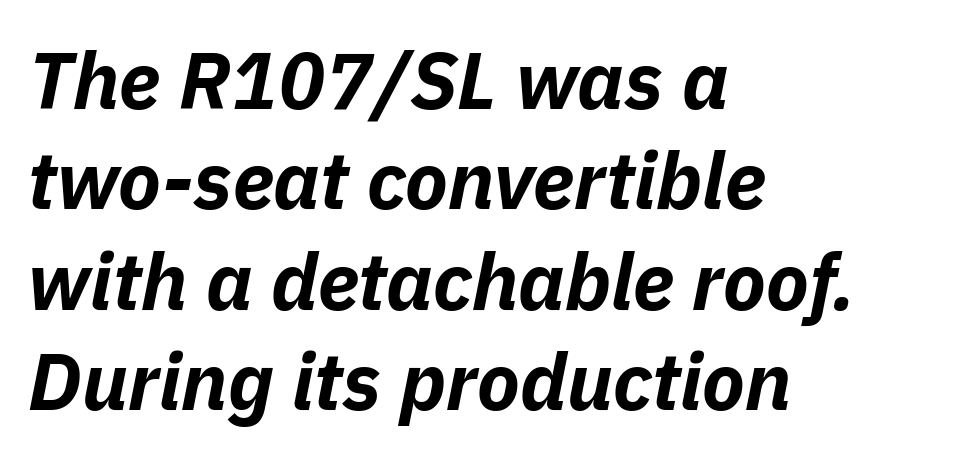
Letters rest on an invisible, unmarked baseline. Does the leading feel generous? No, just average. Plenty of ink on the page — the face is bold. If you drew a line through each stem, it would be angled.
